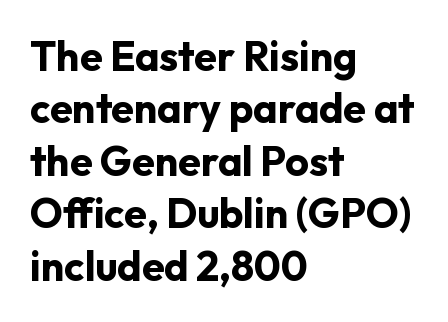
{"serif": "no", "italic": "no", "bold": "yes", "weight": "bold", "width": "normal", "stroke_contrast": "low", "x_height": "medium", "monospaced": "no", "underline": "no", "align": "left", "line_spacing": "normal", "line_spacing_ratio": 1.28, "letter_spacing": "normal", "letter_spacing_em": 0.0, "glyph_px": 41}
